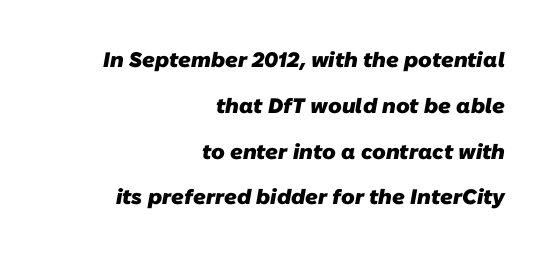
The image shows 21 px bold type; set right-aligned, loose line spacing (2.18x), normal letter spacing, not underlined.
